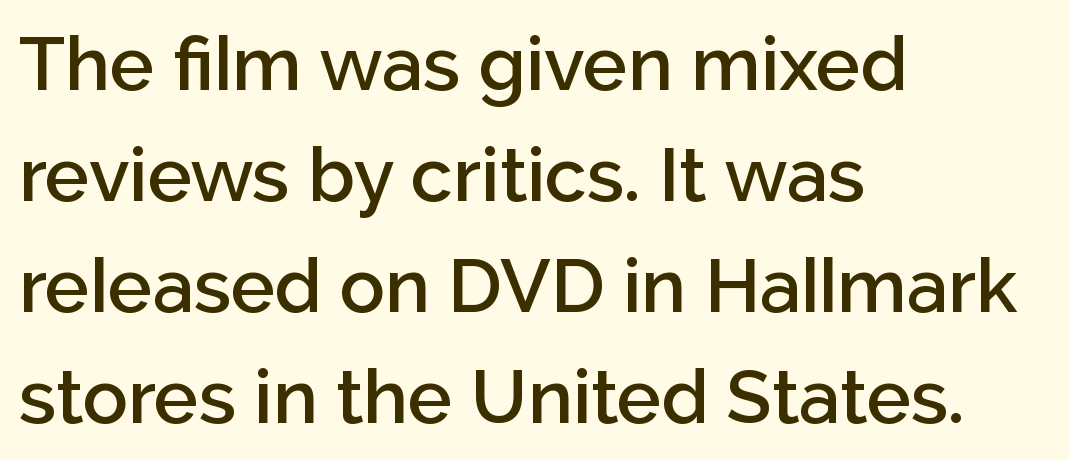
Q: Is the text bold? A: Semi-bold.
Q: Is the text italic (slanted)? A: No, it is upright.
Q: Is the typeface a serif or a sans-serif typeface? A: Sans-serif.
Q: Is the text underlined? A: No.
Q: How is the paragraph aligned? A: Left-aligned.
Q: Is the spacing between letters normal or unusually wide? A: Normal.
Q: Is the spacing between lines tight, normal or loose? A: Normal.
Q: Width (condensed, normal, or wide)? A: Normal.
Q: Stroke contrast? A: Low.
Q: x-height? A: Medium.
Q: Monospaced? A: No.
